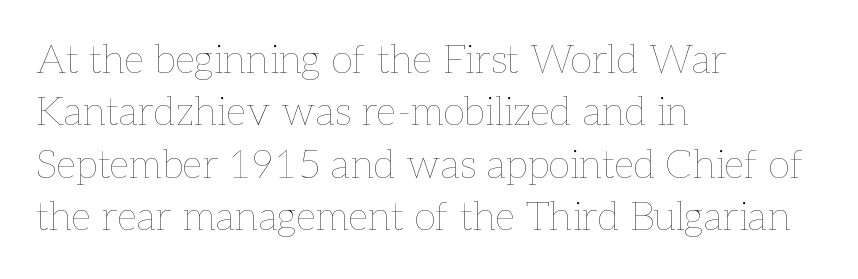
The image shows 40 px thin type, upright; set left-aligned, normal line spacing (1.31x), normal letter spacing, not underlined; low stroke contrast and a medium x-height.
